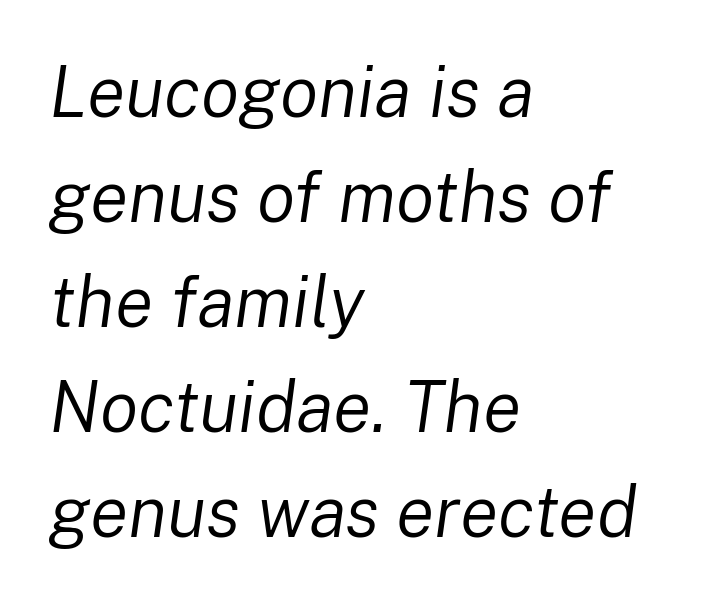
The image shows 71 px regular-weight type, italic (leaning right); set left-aligned, normal line spacing (1.48x), normal letter spacing, not underlined; low stroke contrast and a medium x-height.
